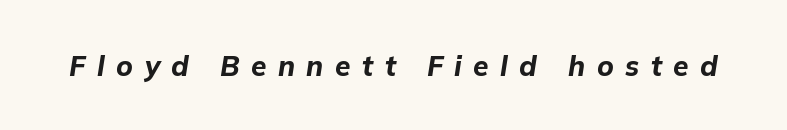
Q: Is the text bold? A: Yes.
Q: Is the text italic (slanted)? A: Yes, it leans right by about 9 degrees.
Q: Is the text underlined? A: No.
Q: Is the spacing between letters normal or unusually wide? A: Unusually wide.
Q: Width (condensed, normal, or wide)? A: Normal.
Q: Stroke contrast? A: Low.
Q: x-height? A: Medium.
Q: Monospaced? A: No.
